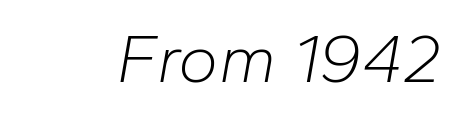
Q: Is the text bold? A: No.
Q: Is the text italic (slanted)? A: Yes, it leans right by about 10 degrees.
Q: Is the text underlined? A: No.
Q: Is the spacing between letters normal or unusually wide? A: Normal.
Q: Width (condensed, normal, or wide)? A: Normal.
Q: Stroke contrast? A: Low.
Q: x-height? A: Medium.
Q: Monospaced? A: No.
